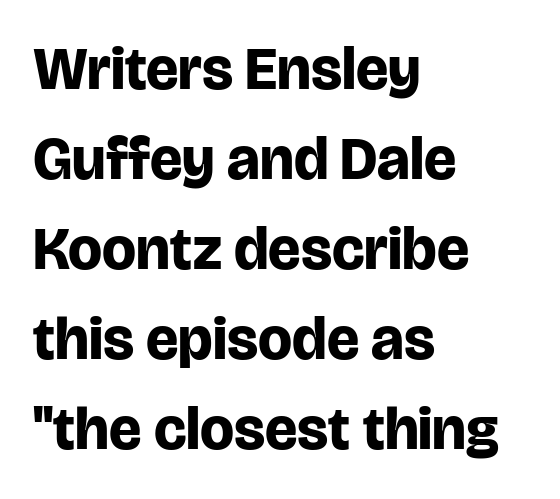
{"serif": "no", "italic": "no", "bold": "yes", "weight": "bold", "width": "normal", "stroke_contrast": "low", "x_height": "large", "monospaced": "no", "underline": "no", "align": "left", "line_spacing": "normal", "line_spacing_ratio": 1.5, "letter_spacing": "normal", "letter_spacing_em": 0.0, "glyph_px": 60}
